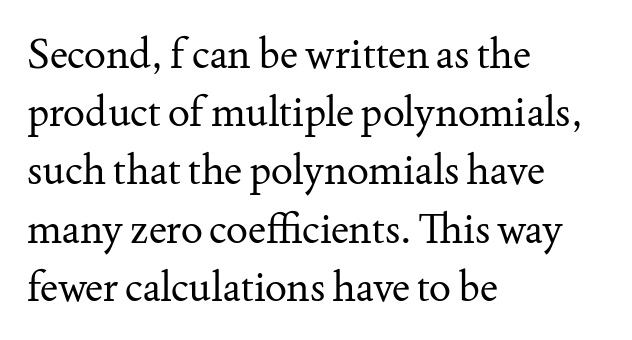
Q: Is the text bold? A: No.
Q: Is the text italic (slanted)? A: No, it is upright.
Q: Is the typeface a serif or a sans-serif typeface? A: Serif.
Q: Is the text underlined? A: No.
Q: How is the paragraph aligned? A: Left-aligned.
Q: Is the spacing between letters normal or unusually wide? A: Normal.
Q: Is the spacing between lines tight, normal or loose? A: Normal.
Q: Width (condensed, normal, or wide)? A: Normal.
Q: Stroke contrast? A: Medium.
Q: x-height? A: Small.
Q: Monospaced? A: No.
